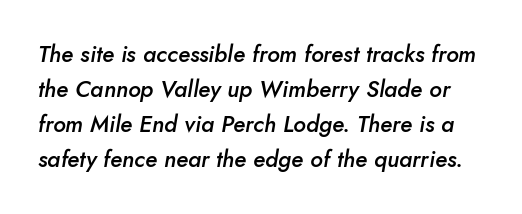
Q: Is the text bold? A: Semi-bold.
Q: Is the text italic (slanted)? A: Yes, it leans right by about 10 degrees.
Q: Is the text underlined? A: No.
Q: Is the spacing between letters normal or unusually wide? A: Normal.
Q: Is the spacing between lines tight, normal or loose? A: Normal.
